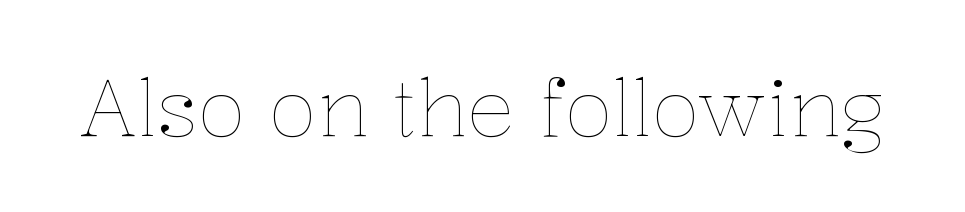
Is the letter spacing exaggerated? No — it looks like the ordinary default. Upright lettering throughout. Heft: none added — not bold. Character widths vary here, with narrow letters taking less room than wide ones.
